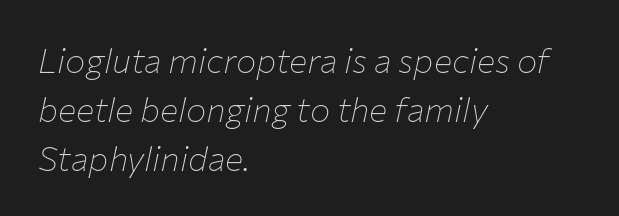
{"italic": "yes", "lean": "right", "slant_degrees": 12, "bold": "no", "weight": "thin", "width": "normal", "stroke_contrast": "low", "x_height": "medium", "monospaced": "no", "underline": "no", "align": "left", "line_spacing": "normal", "line_spacing_ratio": 1.44, "letter_spacing": "normal", "letter_spacing_em": 0.0, "glyph_px": 34}
